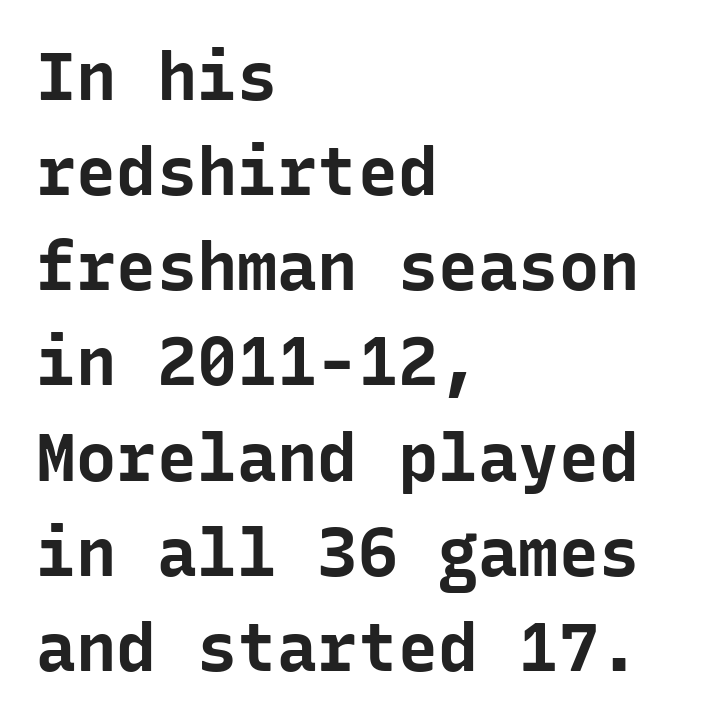
Q: Is the text bold? A: Yes.
Q: Is the text italic (slanted)? A: No, it is upright.
Q: Is the typeface a serif or a sans-serif typeface? A: Sans-serif.
Q: Is the text underlined? A: No.
Q: How is the paragraph aligned? A: Left-aligned.
Q: Is the spacing between letters normal or unusually wide? A: Normal.
Q: Is the spacing between lines tight, normal or loose? A: Normal.
Q: Width (condensed, normal, or wide)? A: Normal.
Q: Stroke contrast? A: Low.
Q: x-height? A: Medium.
Q: Monospaced? A: Yes.
